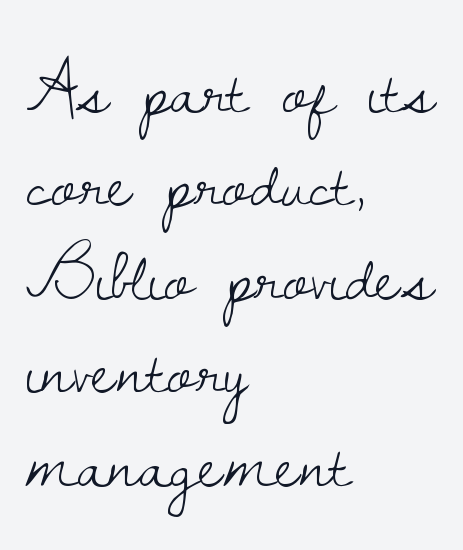
Q: Is the text bold? A: No.
Q: Is the text italic (slanted)? A: Yes.
Q: Is the typeface a serif or a sans-serif typeface? A: Serif.
Q: Is the text underlined? A: No.
Q: How is the paragraph aligned? A: Left-aligned.
Q: Is the spacing between letters normal or unusually wide? A: Normal.
Q: Width (condensed, normal, or wide)? A: Normal.
Q: Stroke contrast? A: Low.
Q: x-height? A: Small.
Q: Monospaced? A: No.
